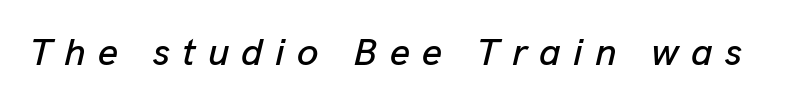
Characters are canted at an angle relative to the baseline's perpendicular. Short note: letters widely spaced. You could not count columns in this text — the font is proportionally spaced. Descenders are the only things crossing below the line.
